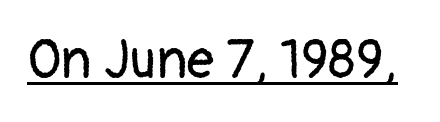
{"serif": "no", "italic": "no", "bold": "no", "weight": "regular", "width": "normal", "stroke_contrast": "low", "x_height": "medium", "monospaced": "no", "underline": "yes", "letter_spacing": "normal", "letter_spacing_em": 0.0, "glyph_px": 54}
